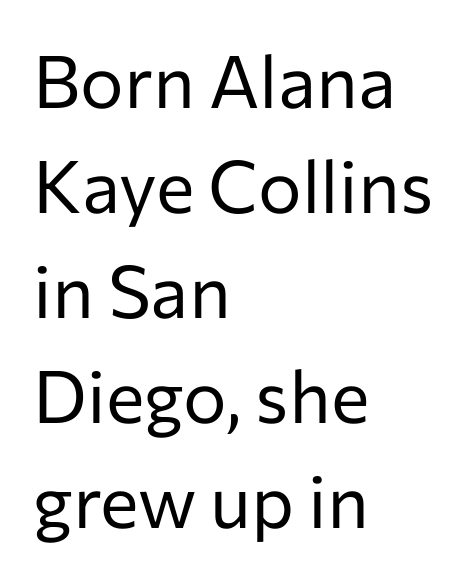
Compared with typical paragraphs, the rows here are spaced about the same. Visually the block forms a straight wall on the left and a jagged coastline on the right. Heft: none added — not bold. A roman cut, with each character standing at attention. The passage shown is not underscored anywhere.
